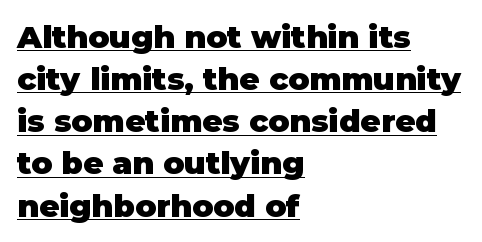
The image shows 31 px heavy sans-serif type, upright; set left-aligned, normal line spacing (1.36x), normal letter spacing, underlined; low stroke contrast and a large x-height.
